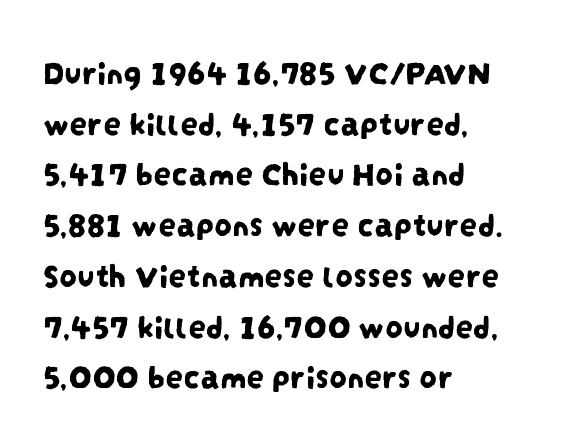
You could call the tracking neutral — neither tight nor loose. The passage shown stacks its lines at a standard gap. Grotesque or geometric, the face here clearly has no serifs. Is the block centered? No — it sits flush against the left margin. The face used here is proportionally spaced, like ordinary book or web type.
